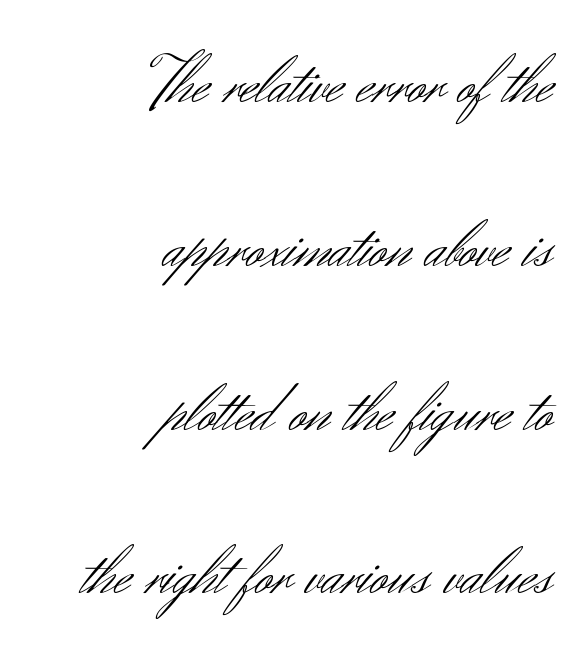
The image shows 70 px light sans-serif type; set right-aligned, loose line spacing (2.34x), normal letter spacing, not underlined; medium stroke contrast and a small x-height.
